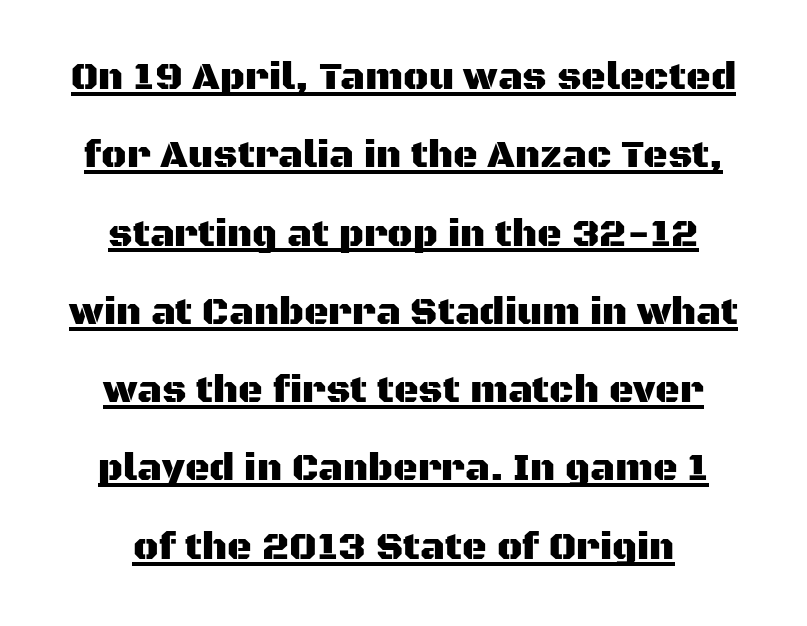
The image shows 38 px sans-serif type, upright; set centered, loose line spacing (2.06x), normal letter spacing, underlined; medium stroke contrast and a large x-height.
